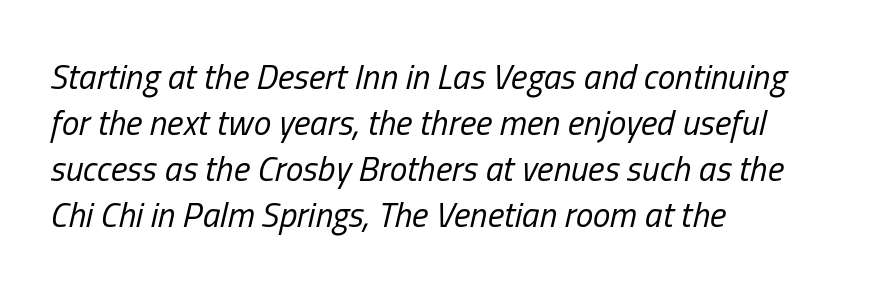
{"italic": "yes", "lean": "right", "slant_degrees": 13, "bold": "no", "weight": "regular", "width": "condensed", "stroke_contrast": "low", "x_height": "medium", "monospaced": "no", "underline": "no", "align": "left", "line_spacing": "normal", "line_spacing_ratio": 1.31, "letter_spacing": "normal", "letter_spacing_em": 0.0, "glyph_px": 35}
